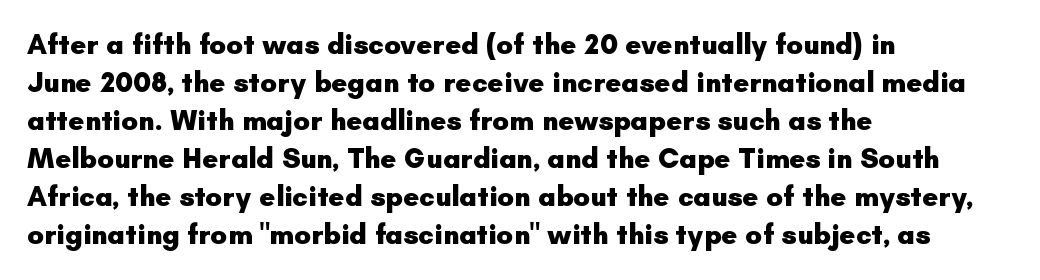
Look at the bottom of the vertical strokes: they stop flat, with no serifs. Italic: no, the glyphs are upright roman. The face used here is rendered with its standard letterfit. The space directly below the letters is spotless. Regular leading. The rendering anchors every line to the left-hand side.
